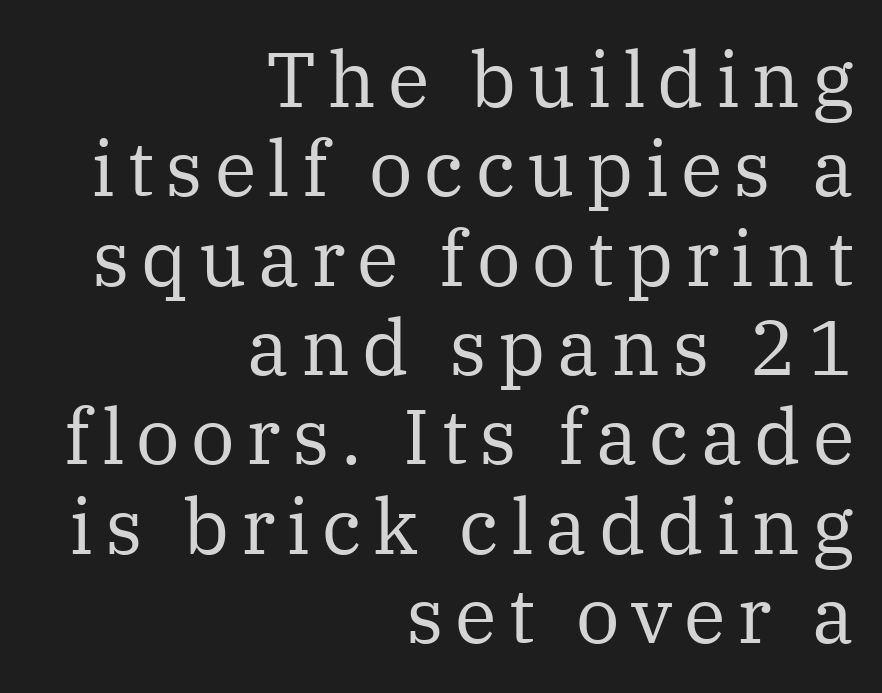
{"serif": "yes", "italic": "no", "bold": "no", "weight": "regular", "width": "normal", "stroke_contrast": "medium", "x_height": "medium", "monospaced": "no", "underline": "no", "align": "right", "line_spacing_ratio": 1.16, "glyph_px": 77}
